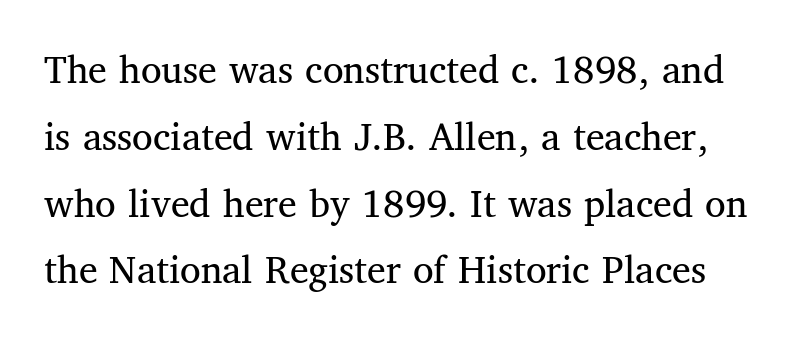
The image shows 42 px regular-weight serif type, upright; set normal line spacing (1.59x), normal letter spacing, not underlined; medium stroke contrast and a medium x-height.
